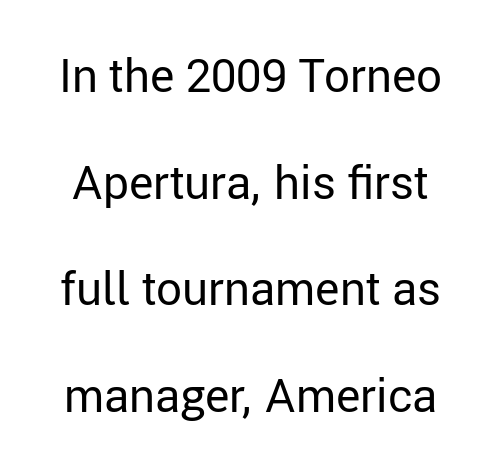
Q: Is the text bold? A: No.
Q: Is the text italic (slanted)? A: No, it is upright.
Q: Is the typeface a serif or a sans-serif typeface? A: Sans-serif.
Q: Is the text underlined? A: No.
Q: Is the spacing between letters normal or unusually wide? A: Normal.
Q: Is the spacing between lines tight, normal or loose? A: Loose.
Q: Width (condensed, normal, or wide)? A: Normal.
Q: Stroke contrast? A: Low.
Q: x-height? A: Medium.
Q: Monospaced? A: No.
